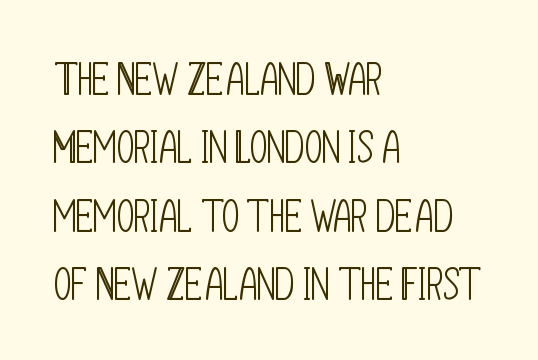
Check where the strokes stop: nothing finishes them off — pure sans. The face looks like a standard text weight, possibly lighter. Students, observe: this is what conventionally led text looks like. This is the regular roman posture of the typeface. The rendering uses natural spacing where letterforms have individual widths. The words here are not underlined.
